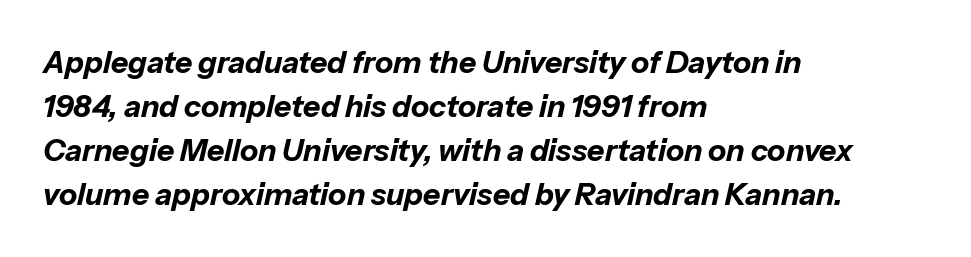
Nobody touched the tracking dial on this one. Whoever set this chose a conventional vertical rhythm. Character widths vary here, with narrow letters taking less room than wide ones. Compared with ordinary roman type, these characters are visibly tilted. This rendering features lettering with no underline. The typesetter chose a ragged-right arrangement here.
